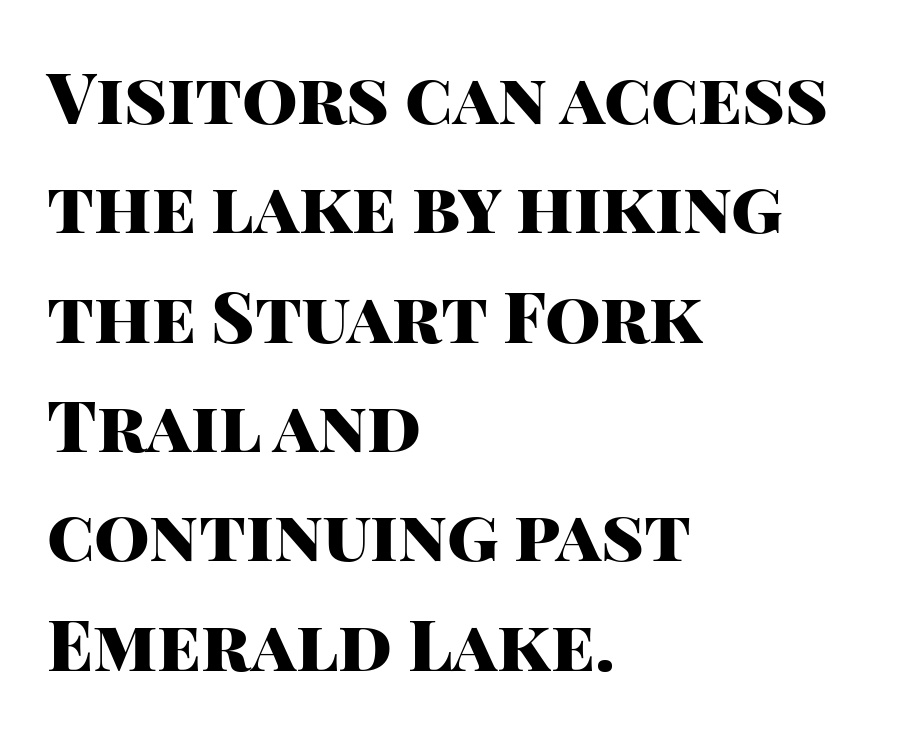
{"serif": "no", "italic": "no", "bold": "yes", "weight": "heavy", "width": "normal", "stroke_contrast": "high", "x_height": "large", "monospaced": "no", "underline": "no", "align": "left", "line_spacing": "normal", "line_spacing_ratio": 1.54, "letter_spacing": "normal", "letter_spacing_em": 0.0, "glyph_px": 71}
